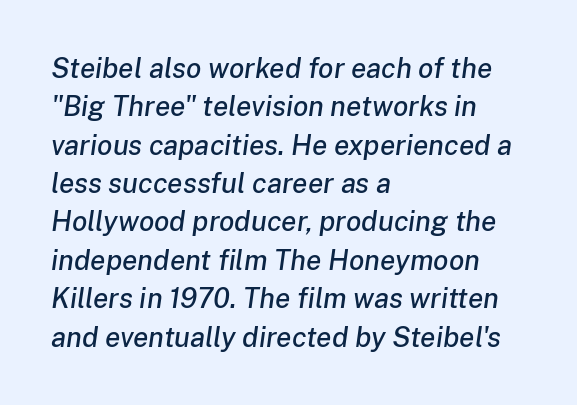
{"italic": "yes", "lean": "right", "slant_degrees": 8, "width": "normal", "stroke_contrast": "low", "x_height": "medium", "monospaced": "no", "underline": "no", "align": "left", "line_spacing": "normal", "line_spacing_ratio": 1.37, "letter_spacing": "normal", "letter_spacing_em": 0.0, "glyph_px": 28}
